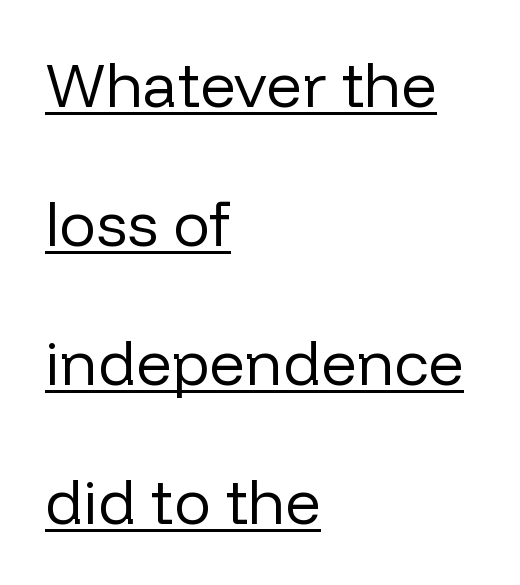
The image shows 62 px regular-weight sans-serif type, upright; set left-aligned, loose line spacing (2.24x), normal letter spacing, underlined; low stroke contrast and a medium x-height.
